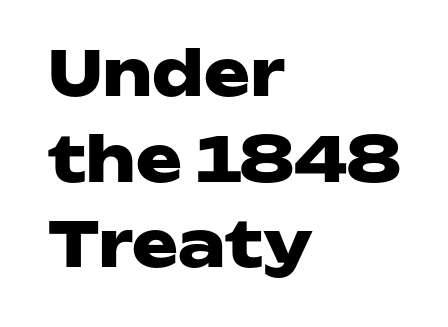
In terms of posture, this sample is upright. Each letter keeps its own natural width here, so spacing adapts to shape. Nobody touched the tracking dial on this one. Line starts are locked; line ends wander. In terms of weight, the rendering is a true, heavy bold. To sum up the face: it is a sans, with no serifs.
